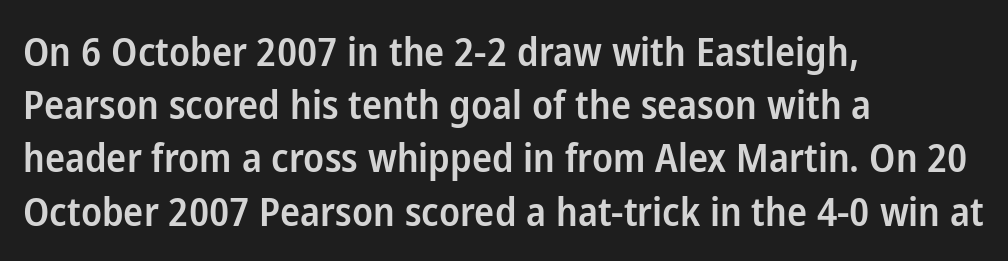
What's the leading like? Ordinary, nothing unusual. The sample has been set in demibold, a notch under bold. Every row of glyphs begins at an identical x-position on the left. Honestly, there is no underline to notice here at all. Examine the stroke ends and you'll find no serifs.
